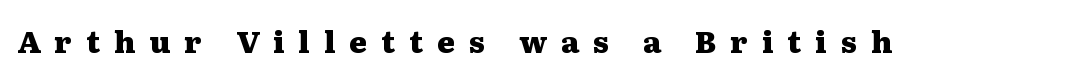
{"serif": "yes", "italic": "no", "bold": "yes", "weight": "heavy", "width": "wide", "stroke_contrast": "medium", "x_height": "medium", "monospaced": "no", "underline": "no", "letter_spacing": "wide", "letter_spacing_em": 0.47, "glyph_px": 30}
